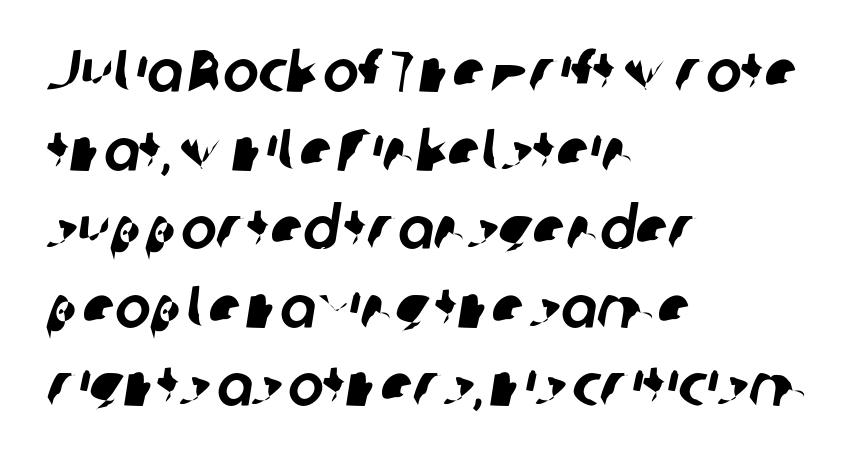
{"serif": "no", "width": "normal", "stroke_contrast": "low", "x_height": "medium", "monospaced": "no", "underline": "no", "align": "left", "line_spacing": "normal", "line_spacing_ratio": 1.31, "letter_spacing": "normal", "letter_spacing_em": 0.0, "glyph_px": 60}
